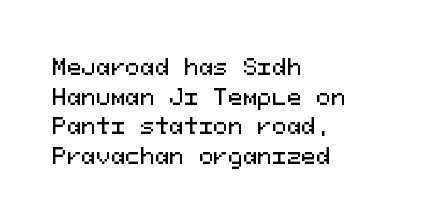
The image shows 22 px text type, upright; set left-aligned, normal line spacing (1.35x), normal letter spacing, not underlined.
